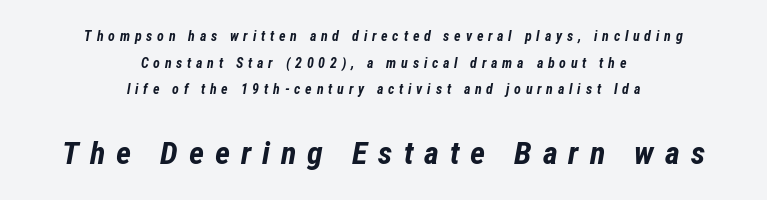
{"italic": "yes", "lean": "right", "slant_degrees": 12, "bold": "yes", "weight": "bold", "width": "condensed", "stroke_contrast": "low", "x_height": "medium", "monospaced": "no", "underline": "no", "align": "center", "line_spacing": "loose", "line_spacing_ratio": 1.91, "letter_spacing": "wide", "letter_spacing_em": 0.34, "larger_block": "second", "size_ratio": 2.29, "glyph_px": 32}
